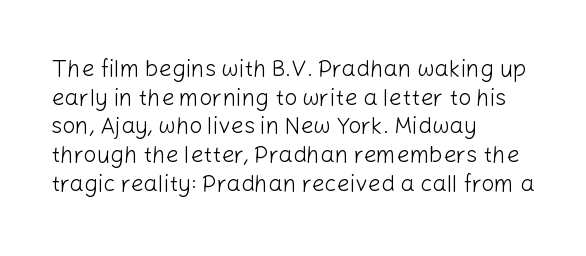
{"italic": "no", "bold": "no", "underline": "no", "align": "left", "line_spacing": "normal", "line_spacing_ratio": 1.25, "letter_spacing": "normal", "letter_spacing_em": 0.0, "glyph_px": 23}
